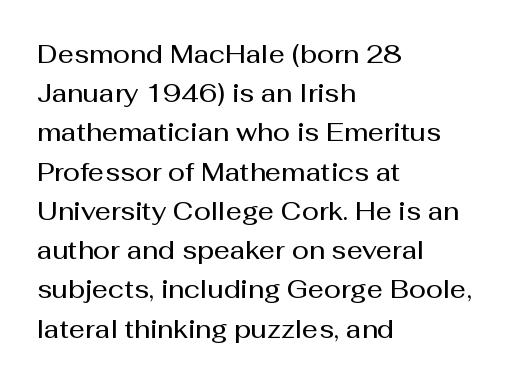
Q: Is the text bold? A: Semi-bold.
Q: Is the text italic (slanted)? A: No, it is upright.
Q: Is the text underlined? A: No.
Q: How is the paragraph aligned? A: Left-aligned.
Q: Is the spacing between letters normal or unusually wide? A: Normal.
Q: Is the spacing between lines tight, normal or loose? A: Normal.
